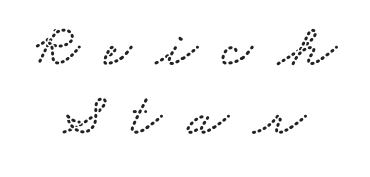
Q: Is the typeface a serif or a sans-serif typeface? A: Serif.
Q: Is the text underlined? A: No.
Q: How is the paragraph aligned? A: Centered.
Q: Is the spacing between letters normal or unusually wide? A: Unusually wide.
Q: Is the spacing between lines tight, normal or loose? A: Tight.
Q: Width (condensed, normal, or wide)? A: Wide.
Q: Stroke contrast? A: Low.
Q: x-height? A: Small.
Q: Monospaced? A: No.
